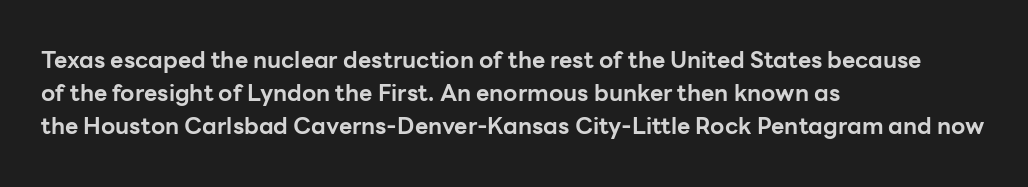
The image shows 23 px bold type, upright; set left-aligned, normal line spacing (1.44x), normal letter spacing, not underlined.
